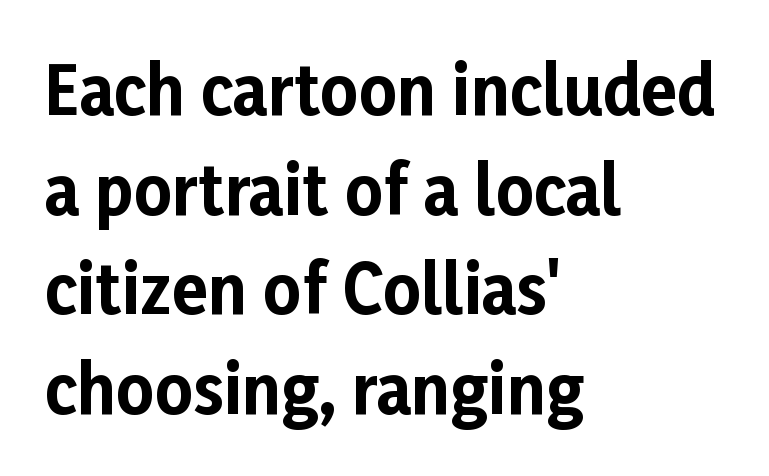
{"serif": "no", "italic": "no", "bold": "yes", "weight": "bold", "width": "normal", "stroke_contrast": "low", "x_height": "medium", "monospaced": "no", "underline": "no", "align": "left", "line_spacing": "normal", "line_spacing_ratio": 1.51, "letter_spacing": "normal", "letter_spacing_em": 0.0, "glyph_px": 66}
